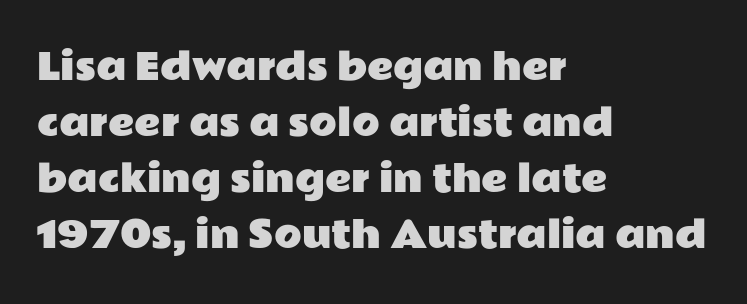
The image shows 36 px wide sans-serif type, upright; set left-aligned, normal line spacing (1.56x), normal letter spacing, not underlined; low stroke contrast and a medium x-height.
